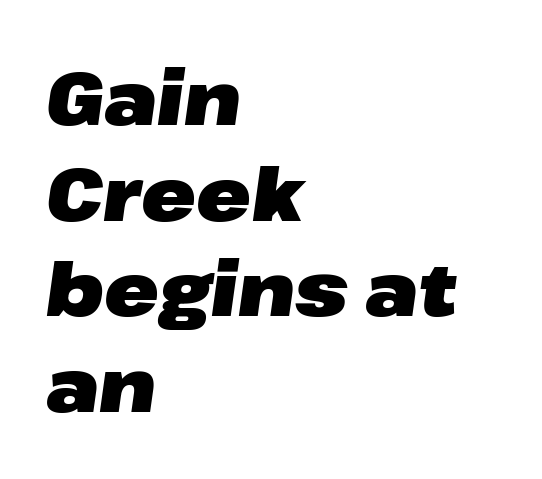
Leading matches the norm, producing a regular column. An italicized treatment has been applied to the whole sample. Rule under the text: the space is simply empty. A typesetter would call this proportional, since set widths differ per character. Inter-character spacing is left at the font's built-in metrics.
